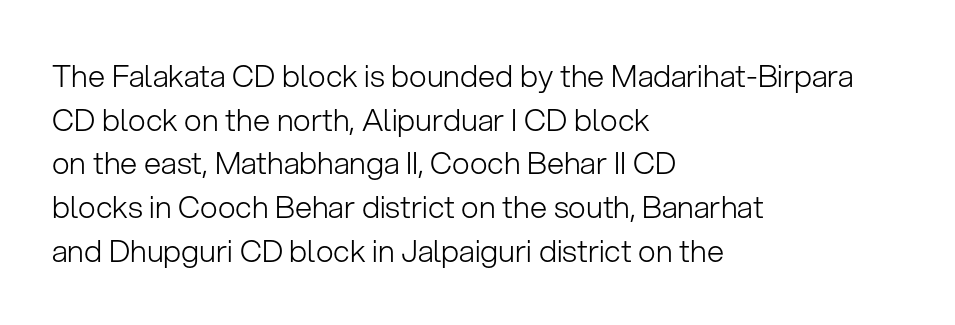
{"serif": "no", "italic": "no", "bold": "no", "weight": "light", "width": "normal", "stroke_contrast": "low", "x_height": "medium", "monospaced": "no", "underline": "no", "align": "left", "line_spacing": "normal", "line_spacing_ratio": 1.41, "letter_spacing": "normal", "letter_spacing_em": 0.0, "glyph_px": 31}
